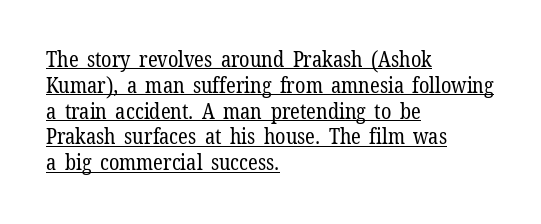
{"italic": "no", "bold": "no", "underline": "yes", "align": "left", "line_spacing_ratio": 1.23, "letter_spacing": "normal", "letter_spacing_em": 0.0, "glyph_px": 21}
